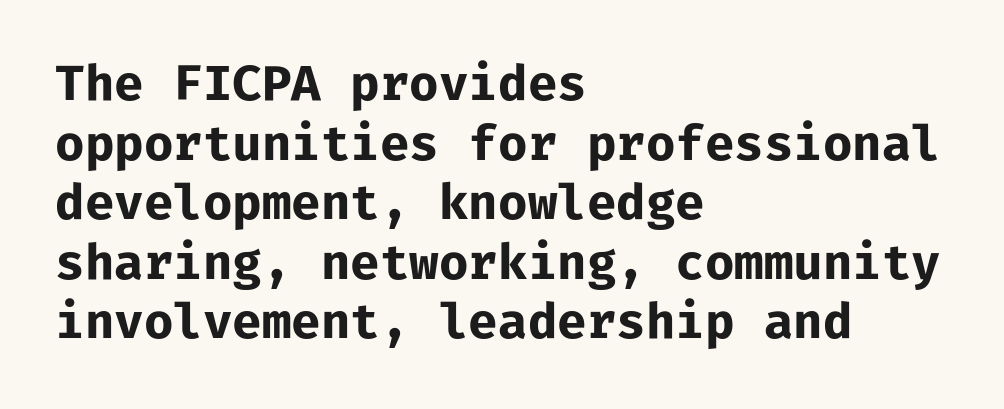
The image shows 48 px bold sans-serif type, upright, monospaced; set left-aligned, line spacing 1.24x, normal letter spacing, not underlined; low stroke contrast and a medium x-height.
